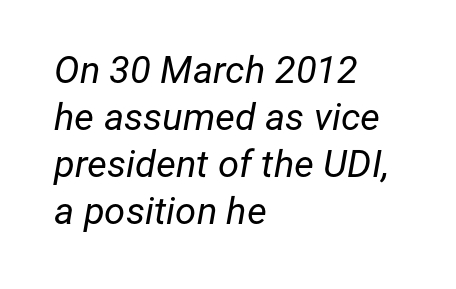
The image shows 38 px regular-weight type, italic (leaning right); set left-aligned, line spacing 1.24x, normal letter spacing, not underlined; low stroke contrast and a medium x-height.
